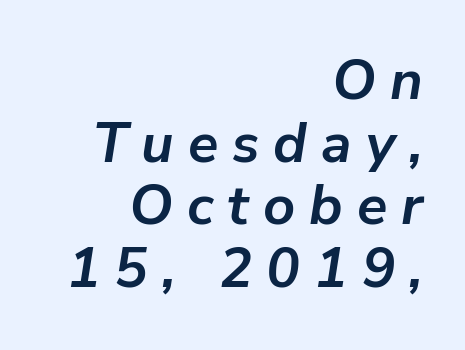
Do the characters align in a grid? No, the font is proportional. Clear beneath every line of the passage. Is there much room between lines? No — they nearly touch. Horizontally, the lines are justified to the trailing edge only.
